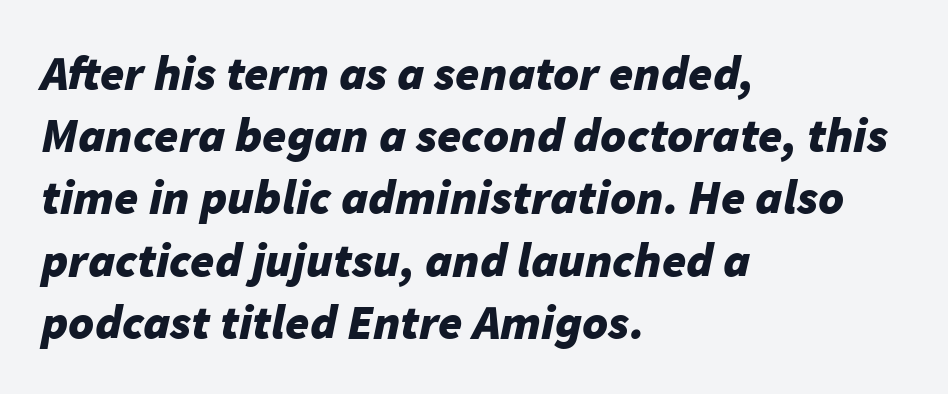
{"italic": "yes", "lean": "right", "slant_degrees": 11, "bold": "yes", "weight": "bold", "width": "normal", "stroke_contrast": "low", "x_height": "medium", "monospaced": "no", "underline": "no", "align": "left", "line_spacing": "normal", "line_spacing_ratio": 1.27, "letter_spacing": "normal", "letter_spacing_em": 0.0, "glyph_px": 49}
